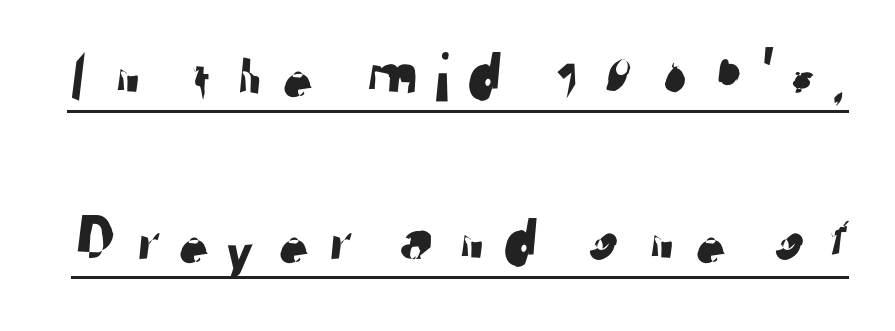
Q: Is the typeface a serif or a sans-serif typeface? A: Sans-serif.
Q: Is the text underlined? A: Yes.
Q: Is the spacing between lines tight, normal or loose? A: Loose.
Q: Width (condensed, normal, or wide)? A: Normal.
Q: Stroke contrast? A: Low.
Q: x-height? A: Medium.
Q: Monospaced? A: No.
